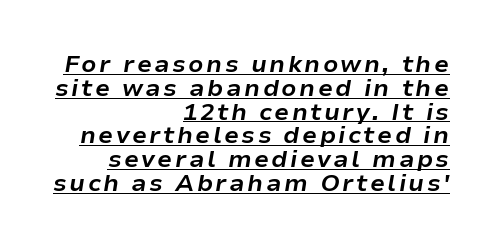
The image shows 24 px bold type, italic (leaning right); set right-aligned, tight line spacing (0.99x), underlined.
